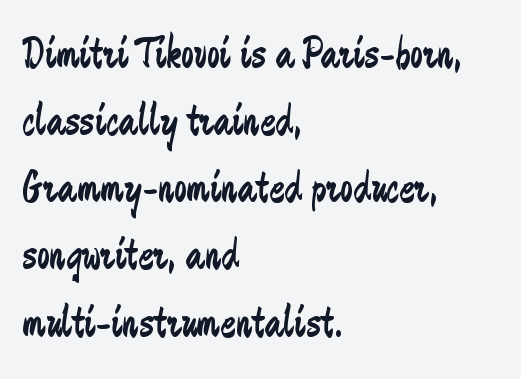
{"serif": "no", "bold": "no", "weight": "regular", "width": "condensed", "stroke_contrast": "low", "x_height": "small", "monospaced": "no", "underline": "no", "align": "left", "line_spacing": "normal", "line_spacing_ratio": 1.46, "letter_spacing": "normal", "letter_spacing_em": 0.0, "glyph_px": 46}
